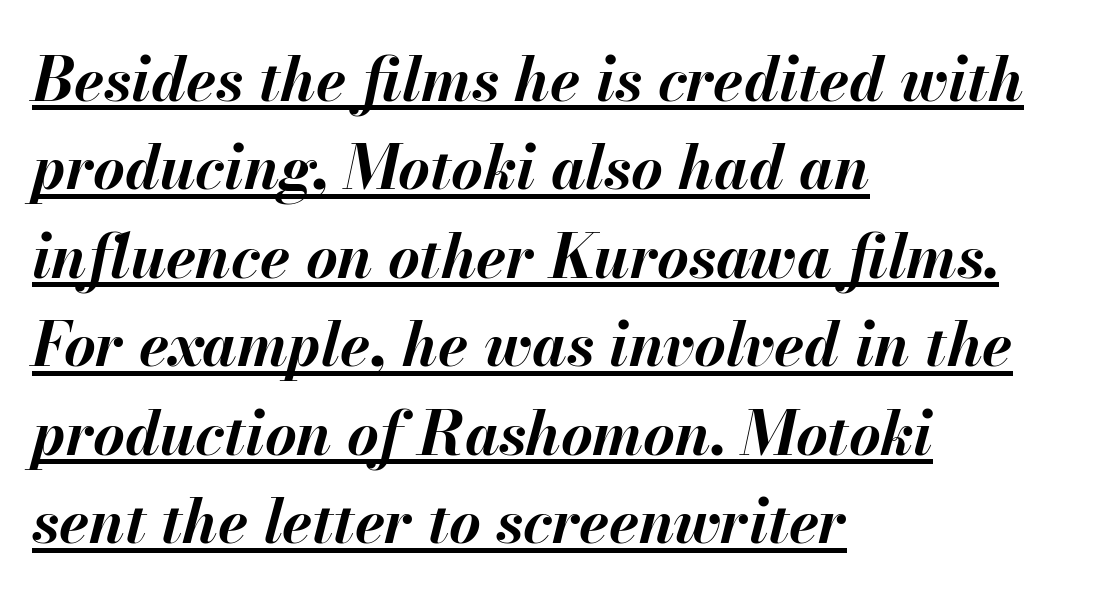
The image shows 61 px bold type, italic (leaning right); set left-aligned, normal line spacing (1.45x), normal letter spacing, underlined; medium stroke contrast and a small x-height.
